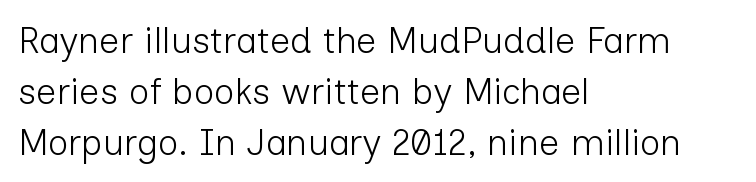
Descenders hang freely into open space. Horizontal alignment here is leftward, the default for most running prose. Ink coverage per letter is moderate at most. The letters stand upright; this is a roman face. Is there much room between lines? A standard amount, neither cramped nor airy. Characters follow at the spacing the type designer built in.
